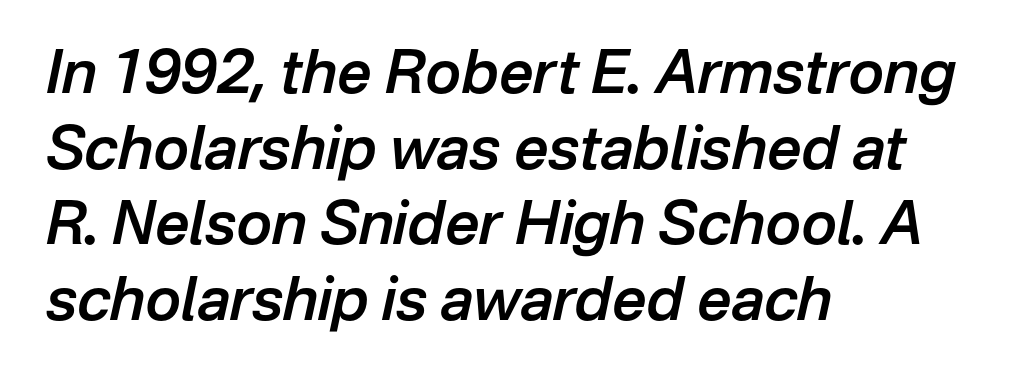
The image shows 60 px semibold type, italic (leaning right); set left-aligned, normal line spacing (1.26x), normal letter spacing, not underlined; low stroke contrast and a medium x-height.
